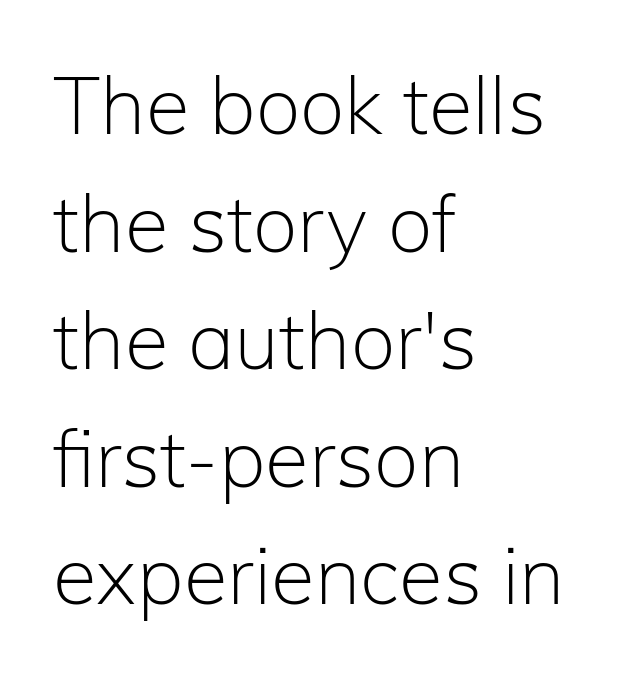
Plain, unruled lines of type. The rendering uses natural spacing where letterforms have individual widths. Quick note: not italic, upright. Normally led — the rows are evenly, conventionally spaced.
